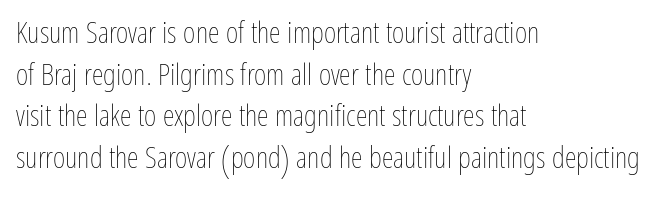
These lines keep a tight, regular rhythm from letter to letter. The passage shown is typed in a proportional face where columns would drift. No heavy texture on the line: the type isn't bold. If you drew a line through each stem, it would be perfectly vertical. The space between consecutive lines is moderate.
